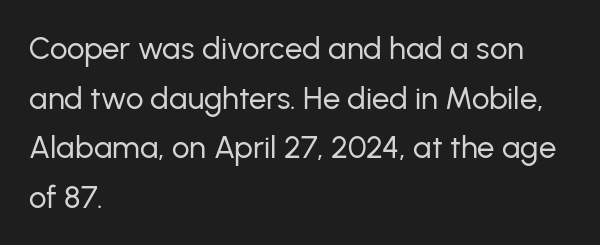
{"serif": "no", "italic": "no", "bold": "no", "weight": "regular", "width": "normal", "stroke_contrast": "low", "x_height": "medium", "monospaced": "no", "underline": "no", "align": "left", "line_spacing": "normal", "line_spacing_ratio": 1.6, "letter_spacing": "normal", "letter_spacing_em": 0.0, "glyph_px": 31}
